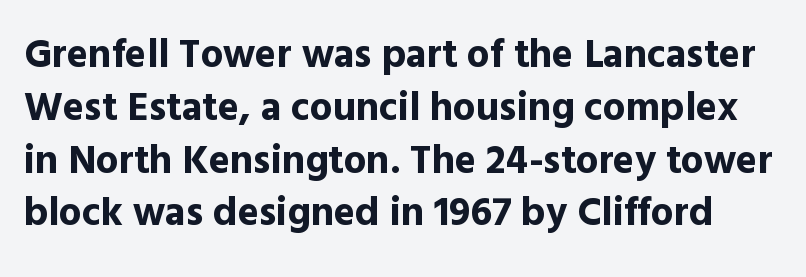
The image shows 40 px bold sans-serif type, upright; set normal line spacing (1.32x), normal letter spacing, not underlined; a medium x-height.
